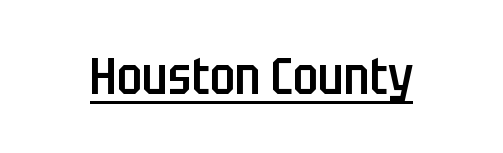
Q: Is the text bold? A: Semi-bold.
Q: Is the text italic (slanted)? A: No, it is upright.
Q: Is the typeface a serif or a sans-serif typeface? A: Sans-serif.
Q: Is the text underlined? A: Yes.
Q: Is the spacing between letters normal or unusually wide? A: Normal.
Q: Width (condensed, normal, or wide)? A: Condensed.
Q: Stroke contrast? A: Low.
Q: x-height? A: Large.
Q: Monospaced? A: No.
